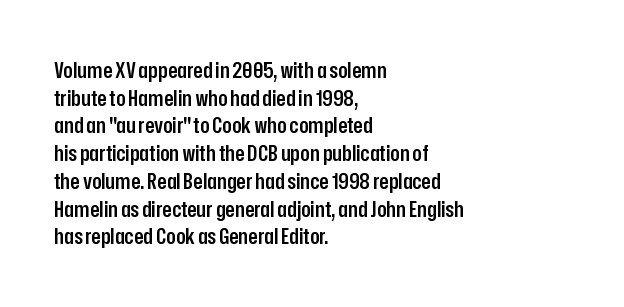
You can tell it's not italic because the verticals are truly vertical. Underlining? Definitely not there. Teacher's note: observe the even left margin — that is flush-left alignment. On the weight axis this lands at semibold, roughly 600.
